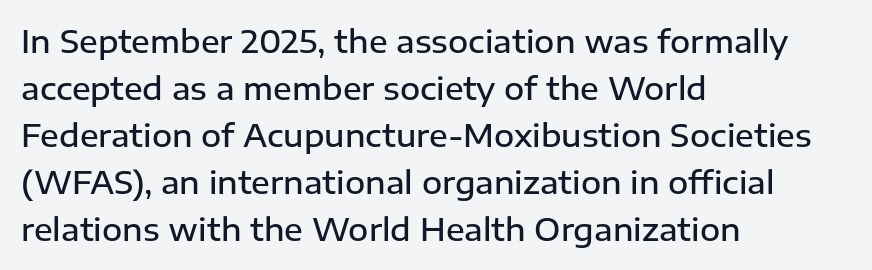
Q: Is the text bold? A: Semi-bold.
Q: Is the text italic (slanted)? A: No, it is upright.
Q: Is the typeface a serif or a sans-serif typeface? A: Sans-serif.
Q: Is the text underlined? A: No.
Q: How is the paragraph aligned? A: Left-aligned.
Q: Is the spacing between letters normal or unusually wide? A: Normal.
Q: Is the spacing between lines tight, normal or loose? A: Normal.
Q: Width (condensed, normal, or wide)? A: Normal.
Q: Stroke contrast? A: Low.
Q: x-height? A: Medium.
Q: Monospaced? A: No.
